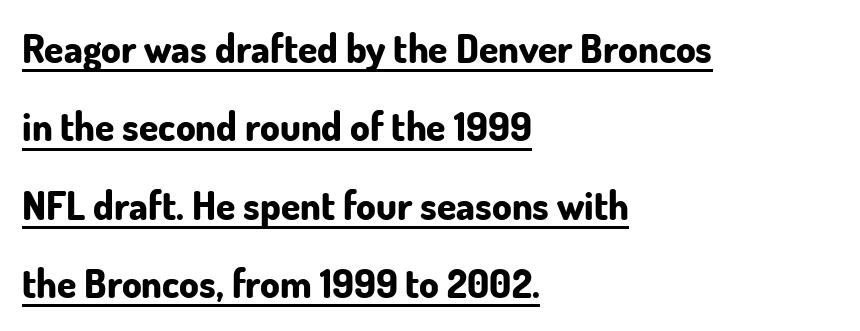
A rule runs beneath these lines of type. These words are printed bold, with thick strokes throughout. Where is the straight margin? On the left. Here the designer chose a conventional face with non-uniform glyph widths.
